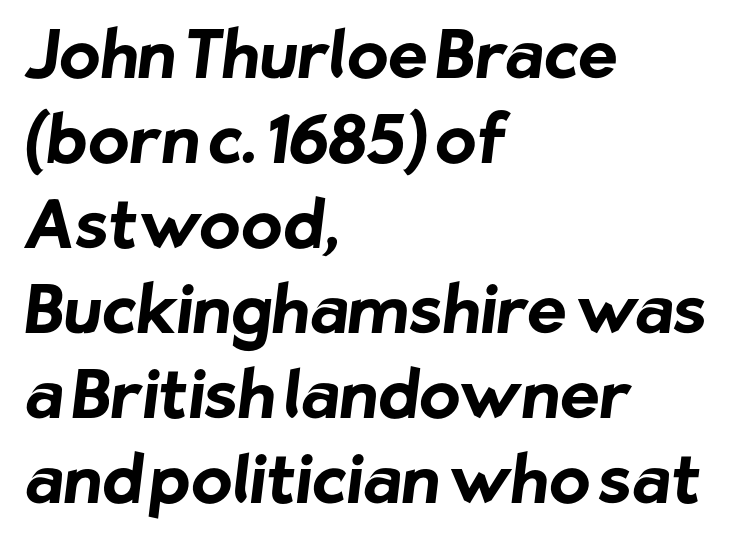
The image shows 67 px bold sans-serif type; set left-aligned, normal line spacing (1.27x), normal letter spacing, not underlined; low stroke contrast and a medium x-height.
